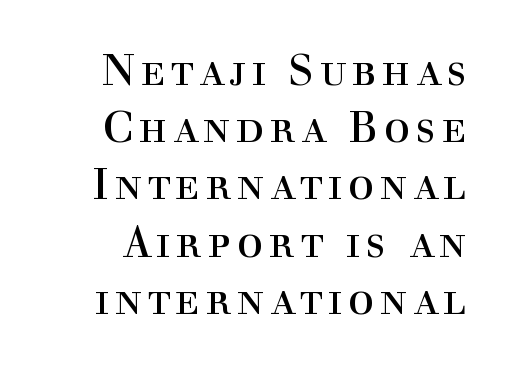
{"serif": "yes", "italic": "no", "bold": "no", "weight": "regular", "width": "normal", "x_height": "medium", "monospaced": "no", "underline": "no", "line_spacing": "normal", "line_spacing_ratio": 1.3, "glyph_px": 44}
